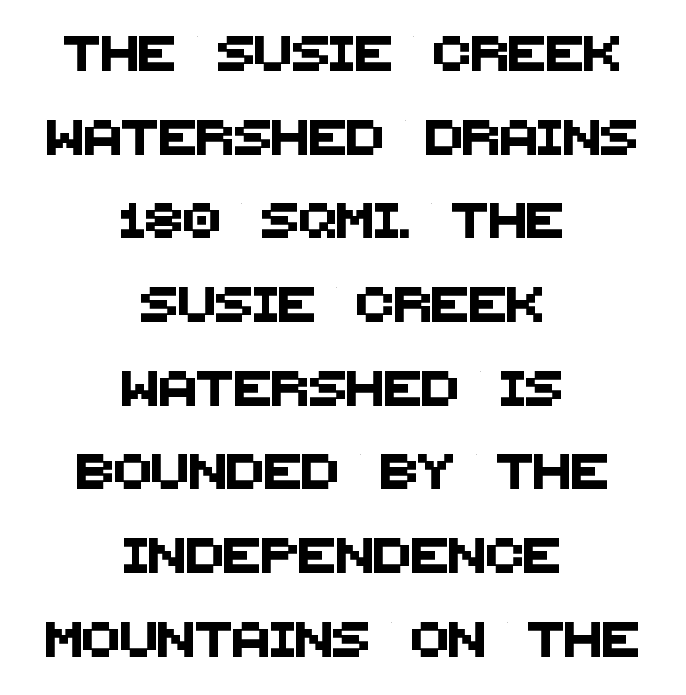
A bare baseline throughout the passage. You can tell from the bare stems that sans-serif type was used. Students, note that the glyphs here touch the page at normal intervals. This block would shrink considerably if given ordinary leading; it's expanded now. Neither beginnings nor endings align; midpoints do. Think of a printed novel: that variable character pitch is what you see here.
